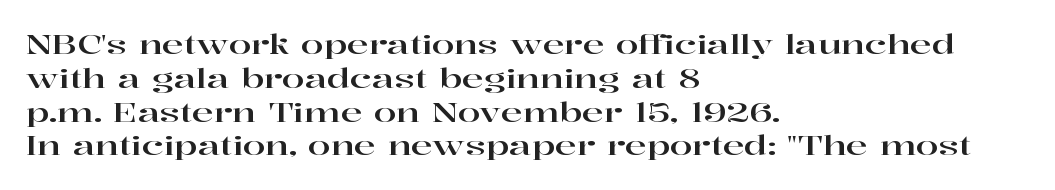
The ragged edge is on the right, which tells us the setting is flush left. How would I describe the line gaps? Plain and ordinary. This is the regular roman posture of the typeface. Only glyphs here, with clear space below each row.
